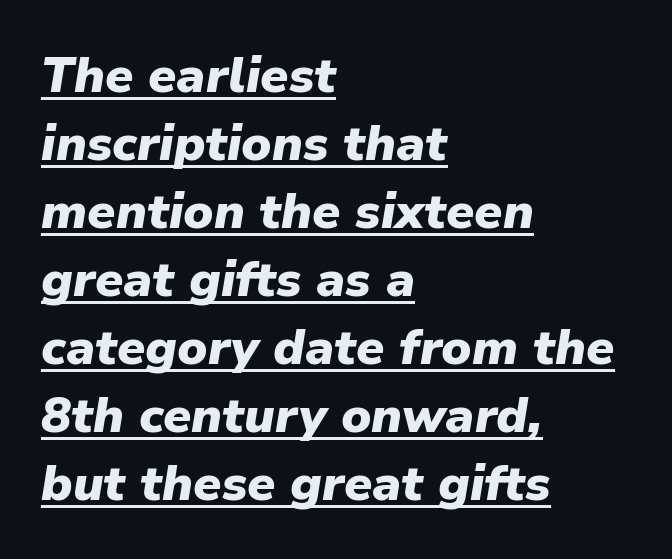
The image shows 50 px heavy type, italic (leaning right); set left-aligned, normal line spacing (1.36x), normal letter spacing, underlined; low stroke contrast and a medium x-height.
